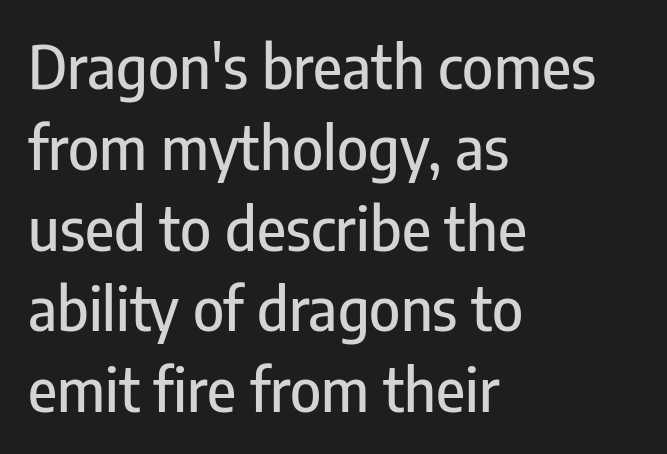
Successive baselines arrive at the customary interval. The passage shown is typeset with a sans-serif family. The passage shown is typed in a proportional face where columns would drift. The ragged edge is on the right, which tells us the setting is flush left.
